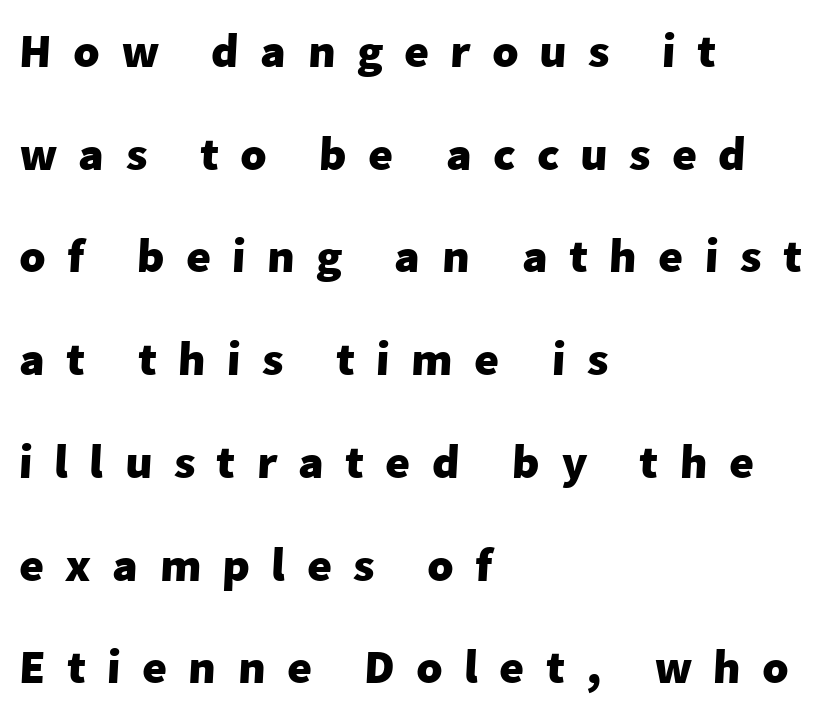
The image shows 48 px heavy sans-serif type; set left-aligned, loose line spacing (2.14x), unusually wide letter spacing (+0.44 em), not underlined; low stroke contrast and a medium x-height.
